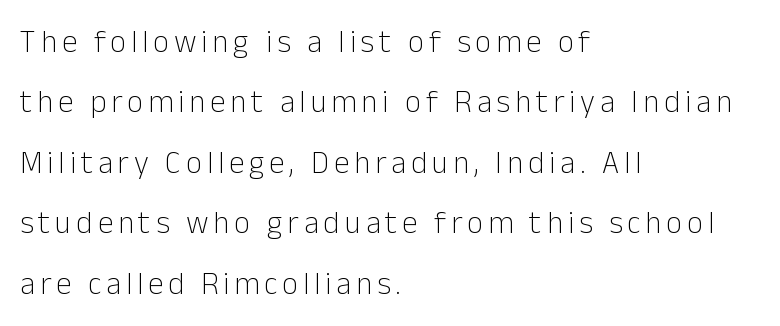
The face used here is proportionally spaced, like ordinary book or web type. The paragraph has a hard left edge and a soft right edge. The space between consecutive lines is lavish. If you drew a line through each stem, it would be perfectly vertical. Is this a heavy cut? Hardly; it is regular or lighter. The typeface chosen for these lines omits serifs.
